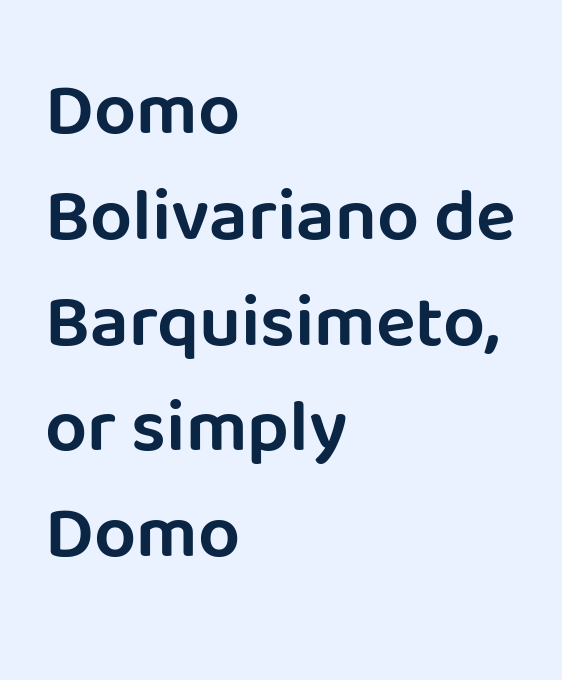
These lines are set flush left with a ragged right edge. The baseline area is clear. Posture: upright roman. Serif or sans? Sans — the stroke terminals are bare.
